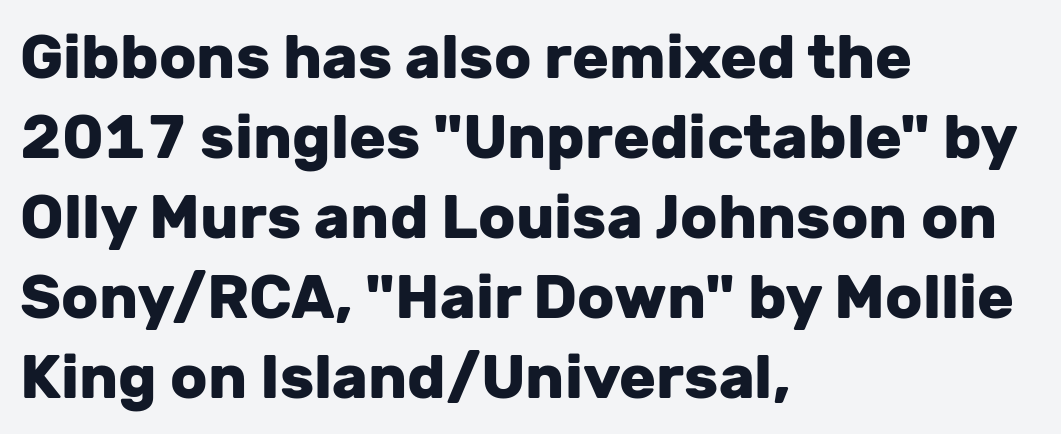
Q: Is the text bold? A: Yes.
Q: Is the text italic (slanted)? A: No, it is upright.
Q: Is the typeface a serif or a sans-serif typeface? A: Sans-serif.
Q: Is the text underlined? A: No.
Q: How is the paragraph aligned? A: Left-aligned.
Q: Is the spacing between letters normal or unusually wide? A: Normal.
Q: Is the spacing between lines tight, normal or loose? A: Normal.
Q: Width (condensed, normal, or wide)? A: Normal.
Q: Stroke contrast? A: Low.
Q: x-height? A: Medium.
Q: Monospaced? A: No.
